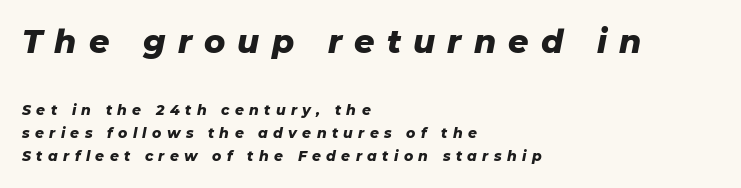
The image shows 32 px heavy type, italic (leaning right); set left-aligned, normal line spacing (1.66x), unusually wide letter spacing (+0.38 em), not underlined; the first (top) block is 2.29x larger; low stroke contrast and a medium x-height.
